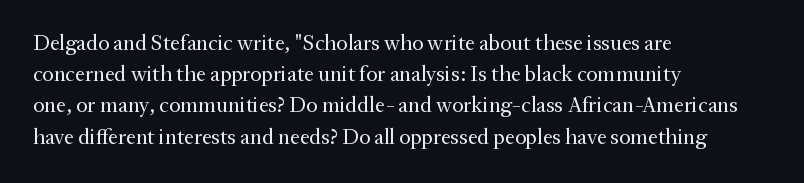
The image shows 22 px text type, upright; set left-aligned, normal line spacing (1.42x), normal letter spacing, not underlined.
